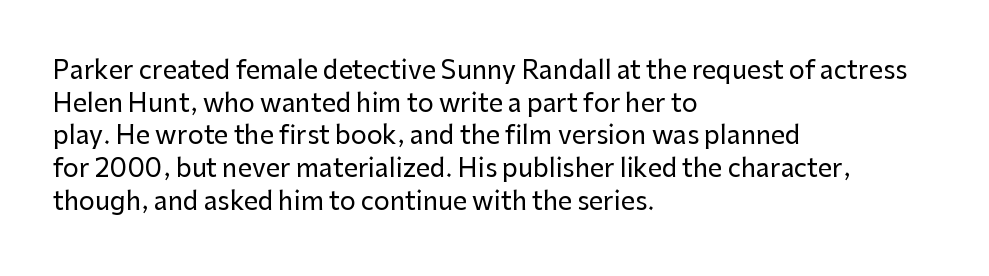
The image shows 25 px text type, upright; set left-aligned, normal line spacing (1.31x), normal letter spacing, not underlined.
